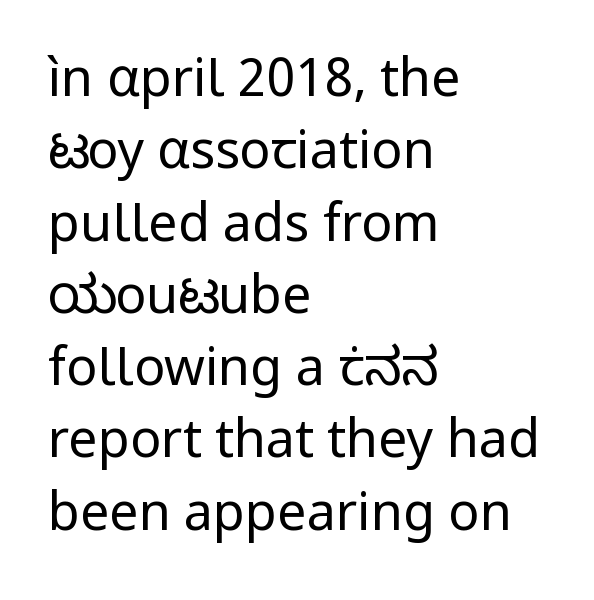
The image shows 52 px regular-weight sans-serif type, upright; set left-aligned, normal line spacing (1.39x), normal letter spacing, not underlined; low stroke contrast and a medium x-height.
